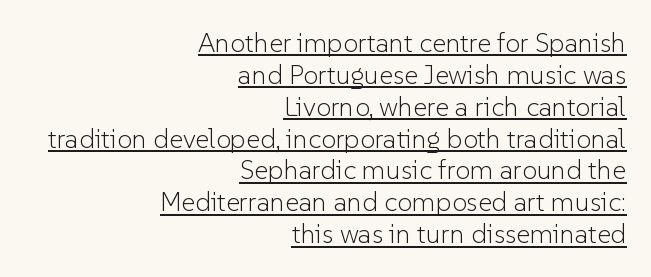
The image shows 27 px text type, upright; set right-aligned, line spacing 1.18x, normal letter spacing, underlined.
